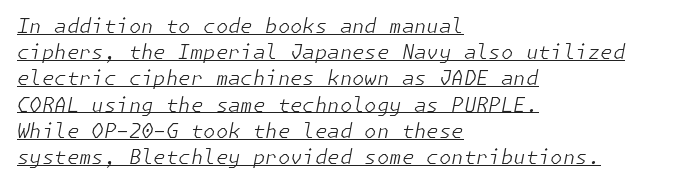
Notice how the stems are inclined rather than vertical — that's the hallmark of italics. Students, observe: this is what conventionally led text looks like. In designer terms, the underline attribute is active on this setting. The lines are quadded left.
